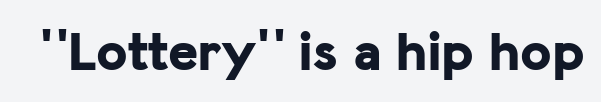
The image shows 57 px bold sans-serif type, upright; set normal letter spacing, not underlined; low stroke contrast and a medium x-height.
